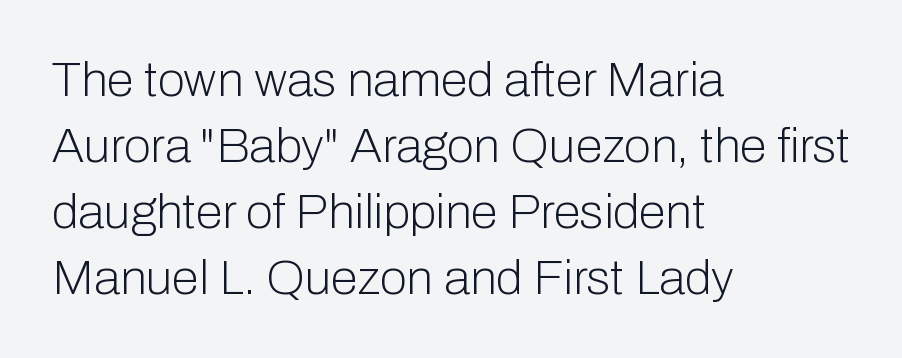
Q: Is the text bold? A: No.
Q: Is the text italic (slanted)? A: No, it is upright.
Q: Is the typeface a serif or a sans-serif typeface? A: Sans-serif.
Q: Is the text underlined? A: No.
Q: How is the paragraph aligned? A: Left-aligned.
Q: Is the spacing between letters normal or unusually wide? A: Normal.
Q: Is the spacing between lines tight, normal or loose? A: Normal.
Q: Width (condensed, normal, or wide)? A: Normal.
Q: Stroke contrast? A: Low.
Q: x-height? A: Medium.
Q: Monospaced? A: No.
